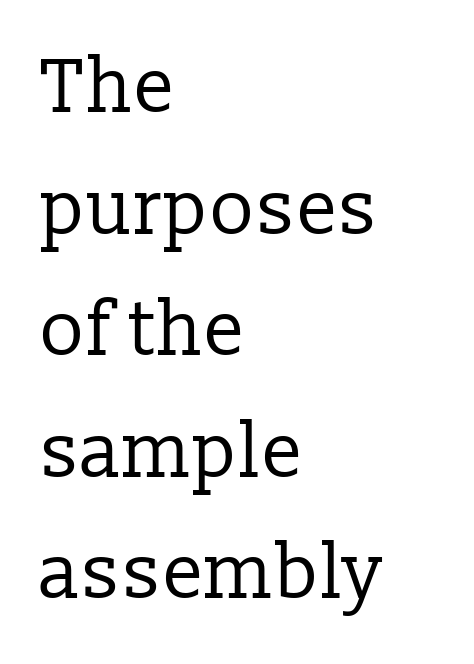
The compositor pushed each line to the left boundary. This is the regular roman posture of the typeface. Character widths vary here, with narrow letters taking less room than wide ones. Characters follow at the spacing the type designer built in. The foot of each line stays bare and open.
